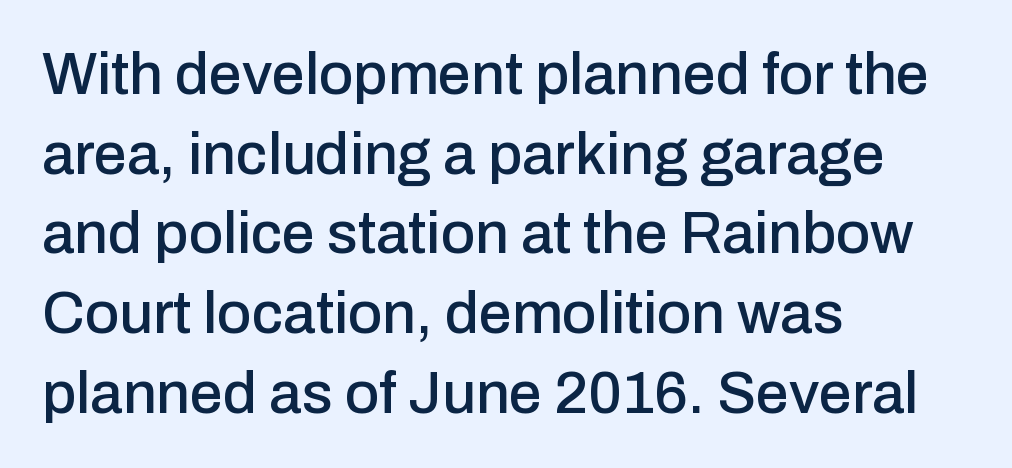
{"serif": "no", "italic": "no", "width": "normal", "stroke_contrast": "low", "x_height": "medium", "monospaced": "no", "underline": "no", "align": "left", "line_spacing": "normal", "line_spacing_ratio": 1.35, "letter_spacing": "normal", "letter_spacing_em": 0.0, "glyph_px": 59}
